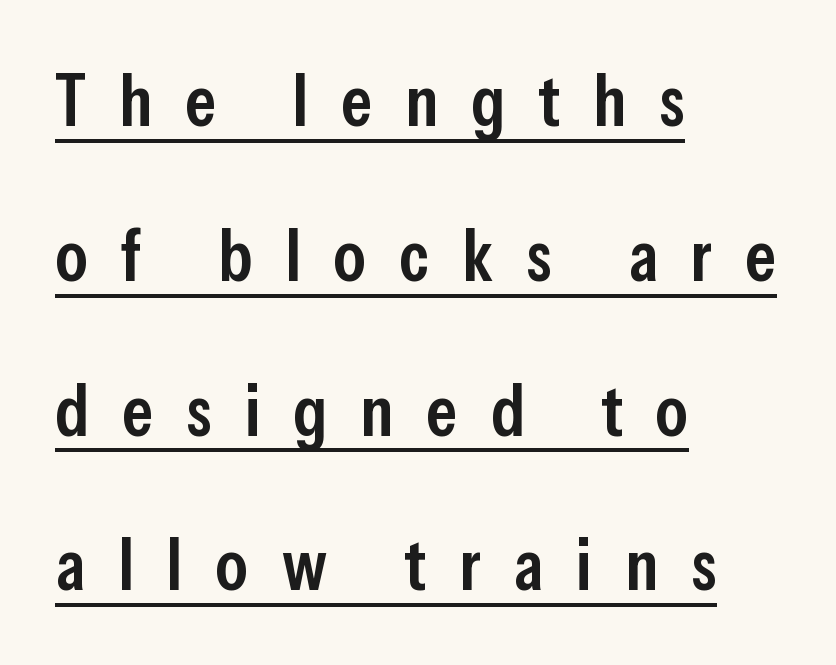
The letters advance in unequal steps, a hallmark of proportional type. The lettering is marked with a stroke running underneath it. Layout note: lines flush left. Regarding leading, the lines here are spaced well apart. Display-style spreading of the glyphs; the letterfit is very open.
